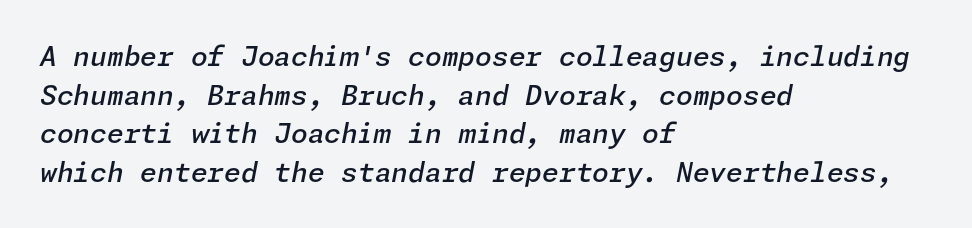
The rows are spaced the way most documents space them. An italicized treatment has been applied to the whole sample. Just letters on the line, the space beneath them empty. The setting favours the left margin, as ordinary paragraphs usually do. The type is set solid horizontally, with unmodified tracking. The typesetting leans somewhat heavy: a semibold.
